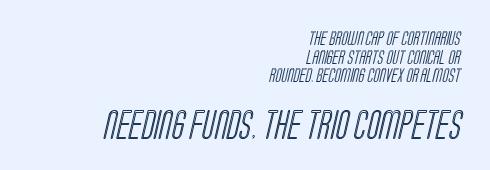
Q: Is the text underlined? A: No.
Q: How is the paragraph aligned? A: Right-aligned.
Q: Is the spacing between letters normal or unusually wide? A: Normal.
Q: Is the spacing between lines tight, normal or loose? A: Normal.
Q: Which block of text is set in a larger size, the first (top) or the second (bottom)? A: The second (bottom) one.
Q: Width (condensed, normal, or wide)? A: Condensed.
Q: x-height? A: Large.
Q: Monospaced? A: No.
